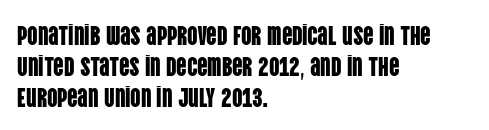
The passage is arranged the way most books set body copy — flush left. This is the regular roman posture of the typeface. The rendering keeps characters at their native spacing. Honestly, there is no underline to notice here at all.
